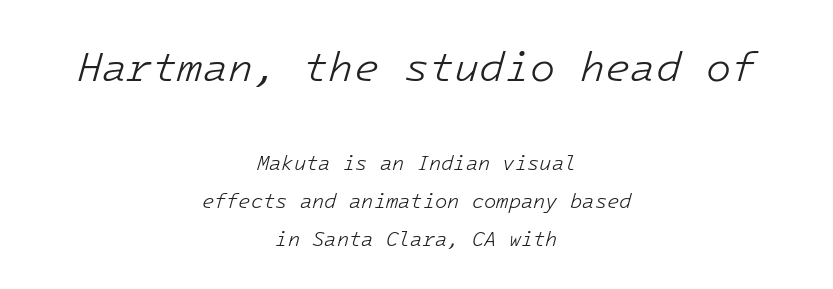
Is the letter spacing exaggerated? No — it looks like the ordinary default. Note the uniform advance width — an 'i' takes as much space as an 'm'. If you squint, the top block still reads clearly — it's the larger of the two. In terms of posture, this sample is oblique.
